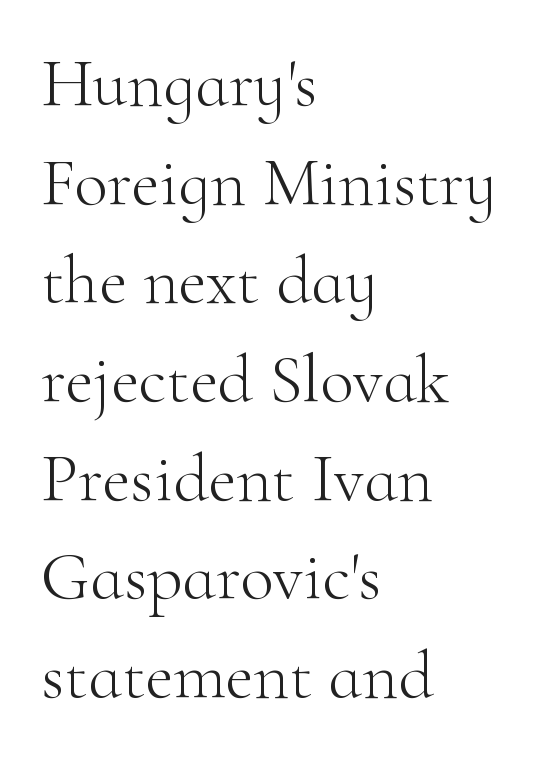
The image shows 69 px light serif type, upright; set left-aligned, normal line spacing (1.43x), normal letter spacing, not underlined; high stroke contrast and a small x-height.
